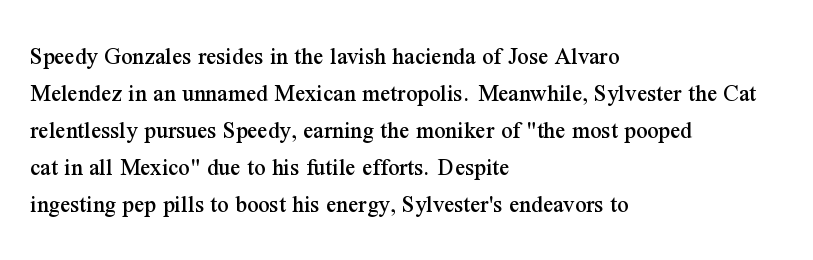
The space beneath each line is pristine and unruled. Compared with typical paragraphs, the rows here are spaced about the same. Notice how the passage keeps a crisp vertical edge on the left only. Short note: letters normally spaced.
